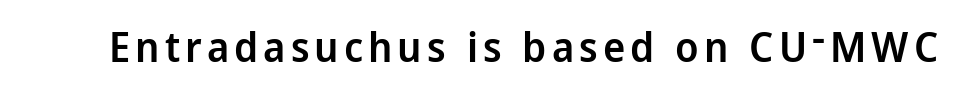
The image shows 42 px semibold sans-serif type, upright; set not underlined; low stroke contrast and a medium x-height.
